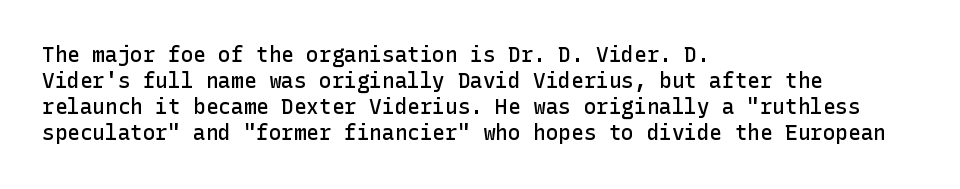
{"italic": "no", "bold": "semi", "underline": "no", "align": "left", "line_spacing_ratio": 1.24, "letter_spacing": "normal", "letter_spacing_em": 0.0, "glyph_px": 21}
